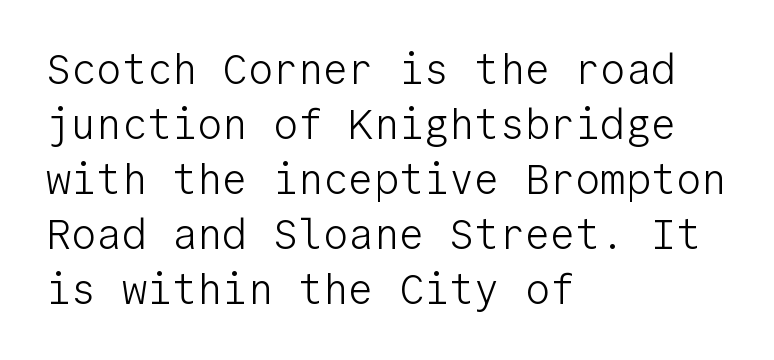
These lines keep a tight, regular rhythm from letter to letter. Letters have the restrained weight of plain body copy at most. Beneath every word, the page is bare. Are there feet on the stems? There aren't — it's a sans. Fixed-width glyphs throughout — classic coding-font behaviour.
